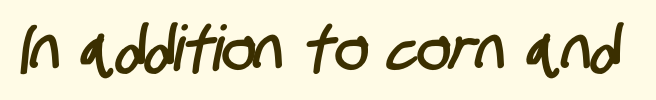
{"serif": "no", "width": "condensed", "stroke_contrast": "low", "x_height": "large", "monospaced": "no", "underline": "no", "letter_spacing": "normal", "letter_spacing_em": 0.0, "glyph_px": 63}
